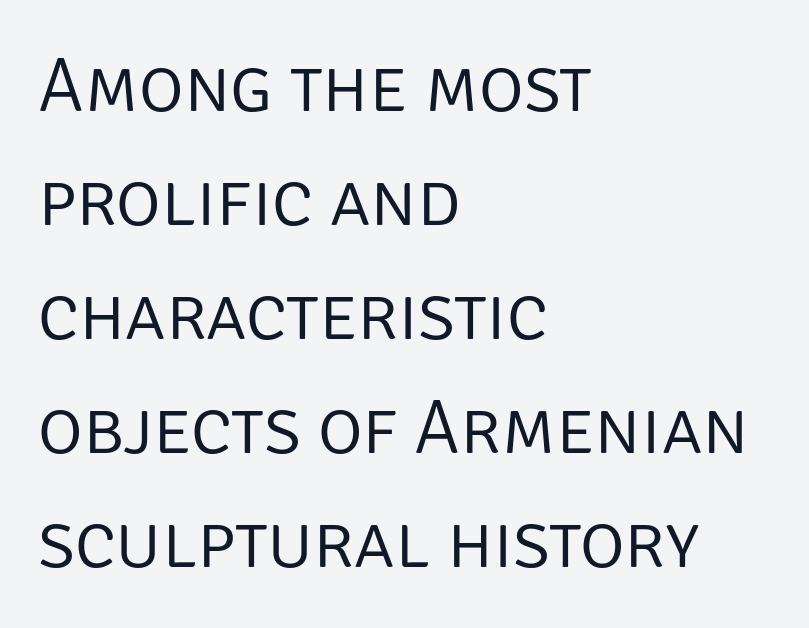
Vertical stems look standard width or narrower in stroke. The glyphs in this specimen are sans serif. The face used here is proportionally spaced, like ordinary book or web type. This sample uses plain, unmodified letter spacing.
